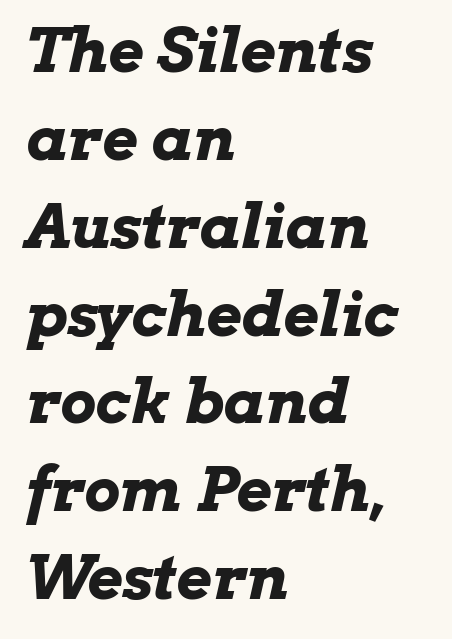
Q: Is the text bold? A: Yes.
Q: Is the text italic (slanted)? A: Yes, it leans right by about 13 degrees.
Q: Is the text underlined? A: No.
Q: How is the paragraph aligned? A: Left-aligned.
Q: Is the spacing between letters normal or unusually wide? A: Normal.
Q: Is the spacing between lines tight, normal or loose? A: Normal.
Q: Width (condensed, normal, or wide)? A: Wide.
Q: Stroke contrast? A: Low.
Q: x-height? A: Medium.
Q: Monospaced? A: No.
